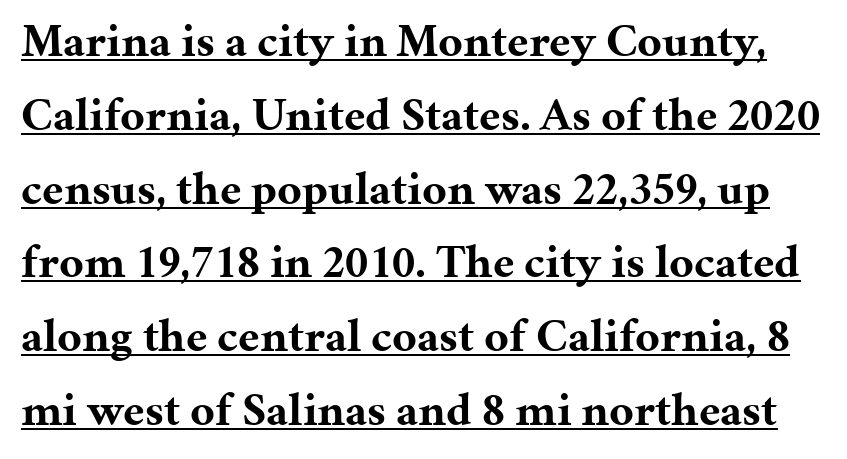
The image shows 47 px bold serif type, upright; set normal line spacing (1.57x), normal letter spacing, underlined; medium stroke contrast and a medium x-height.
